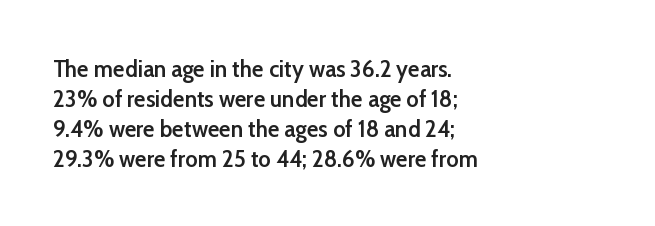
{"italic": "no", "bold": "semi", "underline": "no", "align": "left", "line_spacing": "normal", "line_spacing_ratio": 1.25, "letter_spacing": "normal", "letter_spacing_em": 0.0, "glyph_px": 24}
